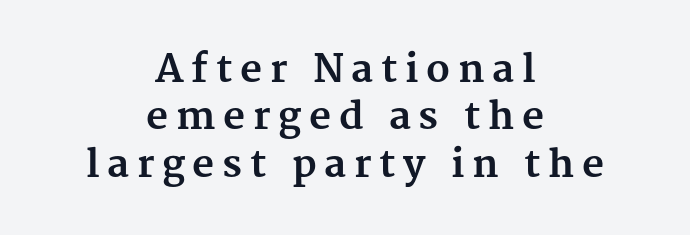
{"serif": "yes", "italic": "no", "bold": "yes", "weight": "bold", "width": "normal", "stroke_contrast": "medium", "x_height": "medium", "monospaced": "no", "underline": "no", "align": "center", "line_spacing": "normal", "line_spacing_ratio": 1.25, "letter_spacing": "wide", "letter_spacing_em": 0.2, "glyph_px": 38}
